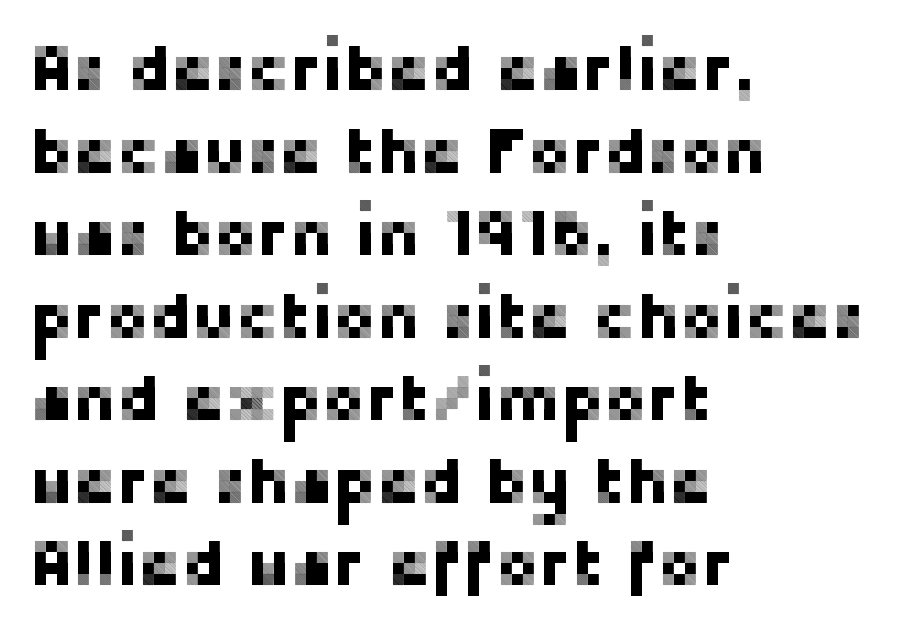
Q: Is the text italic (slanted)? A: No, it is upright.
Q: Is the typeface a serif or a sans-serif typeface? A: Sans-serif.
Q: Is the text underlined? A: No.
Q: How is the paragraph aligned? A: Left-aligned.
Q: Is the spacing between letters normal or unusually wide? A: Normal.
Q: Is the spacing between lines tight, normal or loose? A: Normal.
Q: Width (condensed, normal, or wide)? A: Normal.
Q: Stroke contrast? A: Low.
Q: x-height? A: Medium.
Q: Monospaced? A: No.
